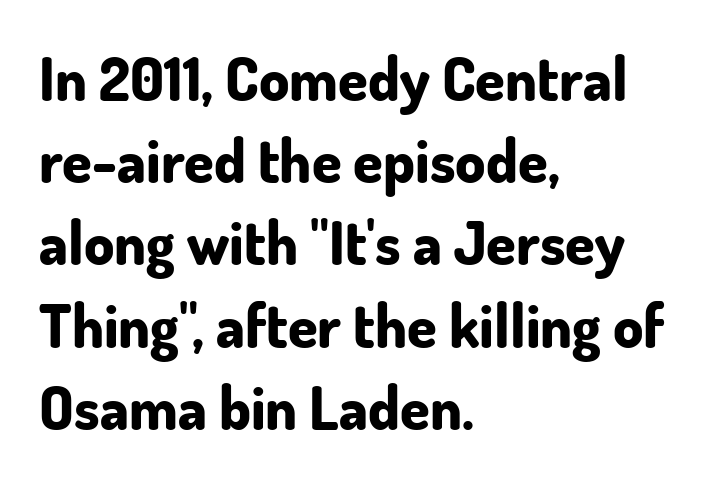
The image shows 60 px bold sans-serif type, upright; set left-aligned, normal line spacing (1.37x), normal letter spacing, not underlined; low stroke contrast and a small x-height.
